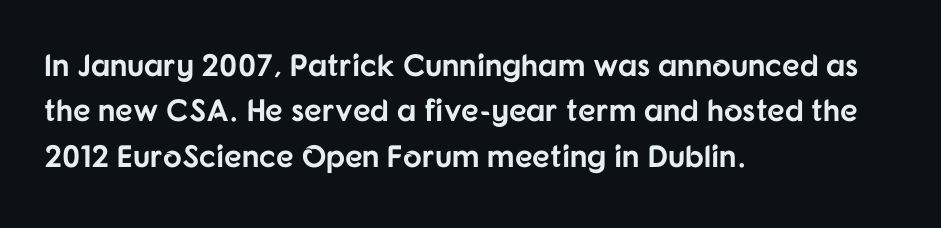
The image shows 31 px bold sans-serif type, upright; set left-aligned, normal line spacing (1.46x), normal letter spacing, not underlined; low stroke contrast and a medium x-height.
